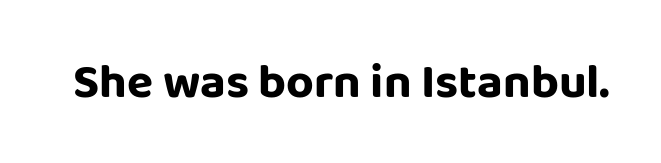
Q: Is the text italic (slanted)? A: No, it is upright.
Q: Is the typeface a serif or a sans-serif typeface? A: Sans-serif.
Q: Is the text underlined? A: No.
Q: Is the spacing between letters normal or unusually wide? A: Normal.
Q: Width (condensed, normal, or wide)? A: Normal.
Q: Stroke contrast? A: Low.
Q: x-height? A: Large.
Q: Monospaced? A: No.
